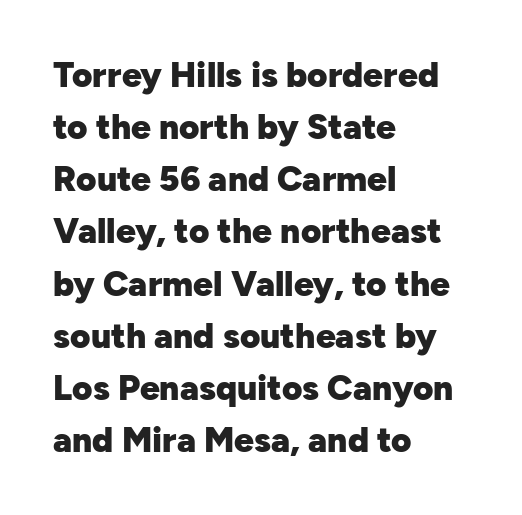
In terms of letterspacing, this is plain default setting. I'd call this a sans setting — the letters go barefoot. Here the designer chose a conventional face with non-uniform glyph widths. Bold? Absolutely — the strokes are thick and heavy. Compared with typical paragraphs, the rows here are spaced about the same. These lines were composed using upright roman letters.
